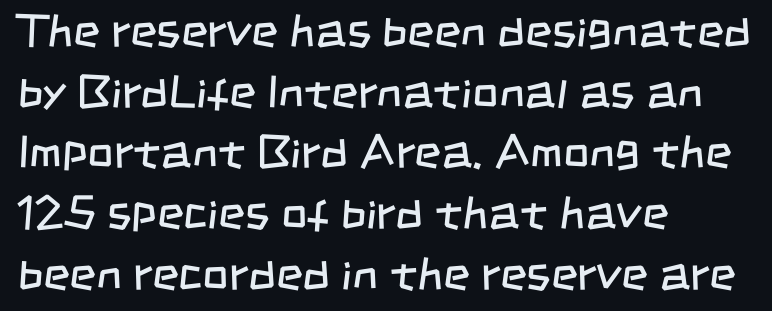
The image shows 46 px regular-weight, condensed sans-serif type; set left-aligned, normal line spacing (1.32x), normal letter spacing, not underlined; low stroke contrast and a large x-height.
